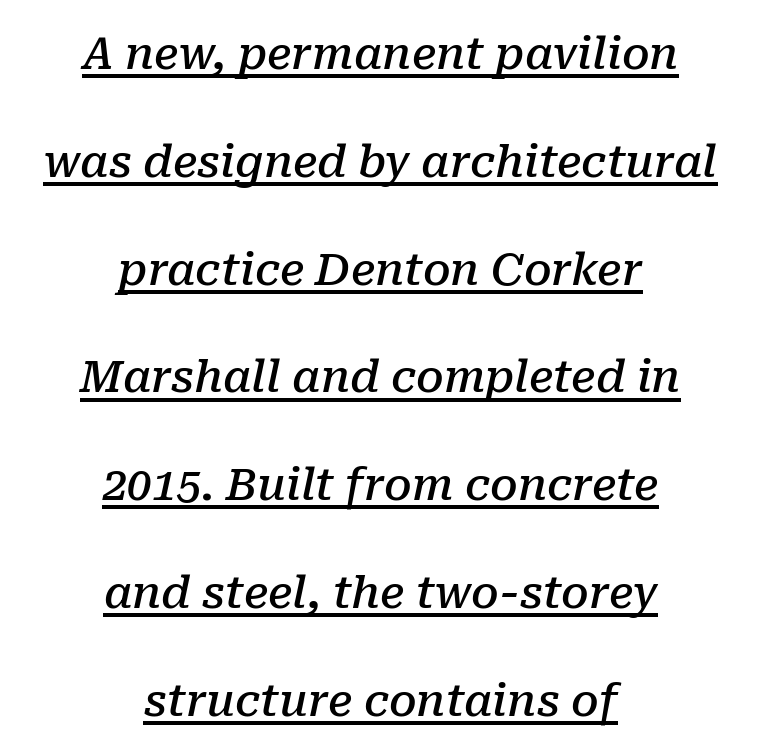
{"serif": "yes", "italic": "yes", "lean": "right", "slant_degrees": 10, "bold": "semi", "weight": "semibold", "width": "normal", "stroke_contrast": "low", "x_height": "medium", "monospaced": "no", "underline": "yes", "align": "center", "line_spacing": "loose", "line_spacing_ratio": 2.45, "letter_spacing": "normal", "letter_spacing_em": 0.0, "glyph_px": 44}
